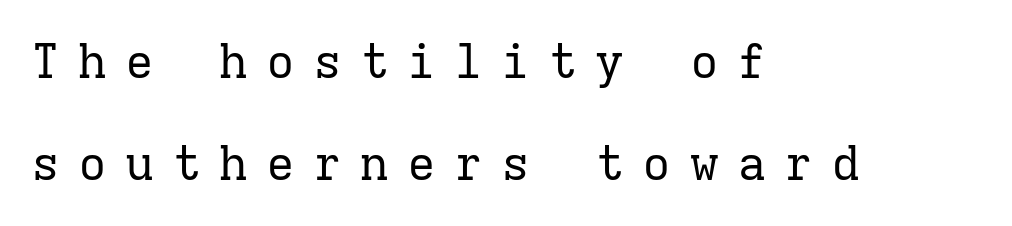
{"serif": "yes", "italic": "no", "bold": "no", "weight": "regular", "width": "normal", "stroke_contrast": "low", "x_height": "medium", "monospaced": "yes", "underline": "no", "align": "left", "line_spacing": "loose", "line_spacing_ratio": 2.13, "letter_spacing": "wide", "letter_spacing_em": 0.38, "glyph_px": 48}
